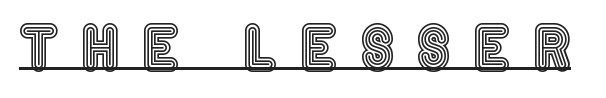
The rendering uses natural spacing where letterforms have individual widths. Looks like someone drew a line under every word here. It's the straight-up-and-down kind of type. Tracking here is generous; glyphs stand well apart from one another.
